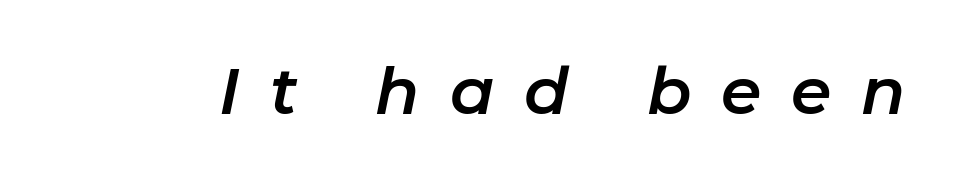
The image shows 65 px text type, italic (leaning right); set unusually wide letter spacing (+0.46 em), not underlined; low stroke contrast and a medium x-height.
